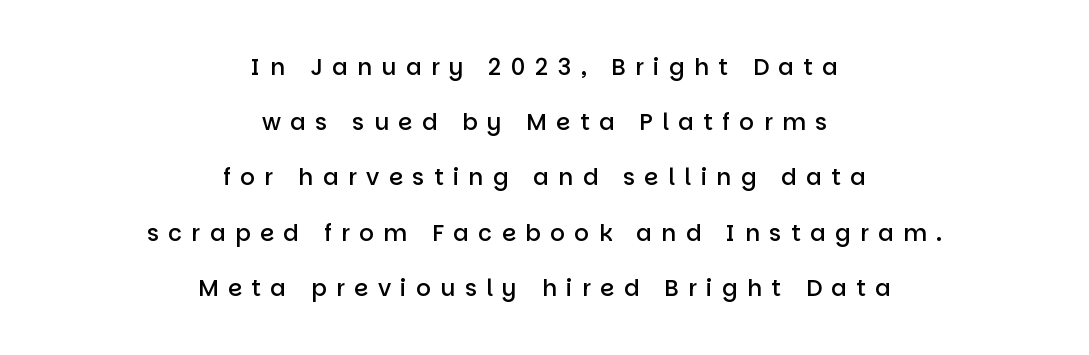
The image shows 23 px text type, upright; set centered, loose line spacing (2.4x), unusually wide letter spacing (+0.41 em), not underlined.
